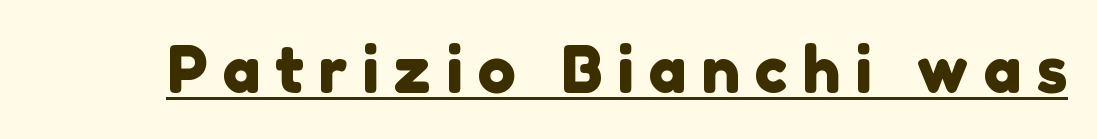
Q: Is the typeface a serif or a sans-serif typeface? A: Sans-serif.
Q: Is the text underlined? A: Yes.
Q: Is the spacing between letters normal or unusually wide? A: Unusually wide.
Q: Width (condensed, normal, or wide)? A: Normal.
Q: x-height? A: Medium.
Q: Monospaced? A: No.
